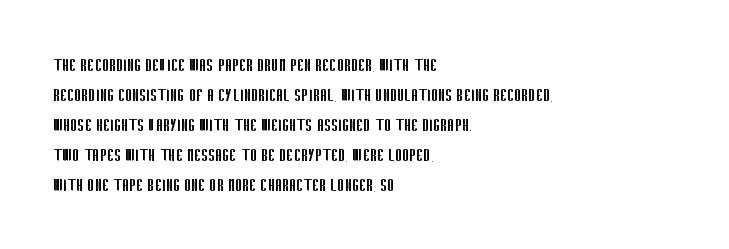
The image shows 21 px text type, upright; set left-aligned, normal line spacing (1.43x), normal letter spacing, not underlined.
